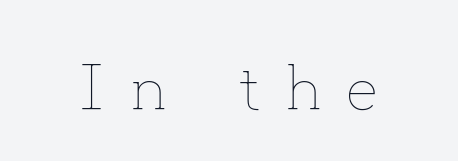
{"italic": "no", "bold": "no", "weight": "thin", "width": "normal", "stroke_contrast": "low", "x_height": "small", "monospaced": "no", "underline": "no", "letter_spacing": "wide", "letter_spacing_em": 0.4, "glyph_px": 66}
